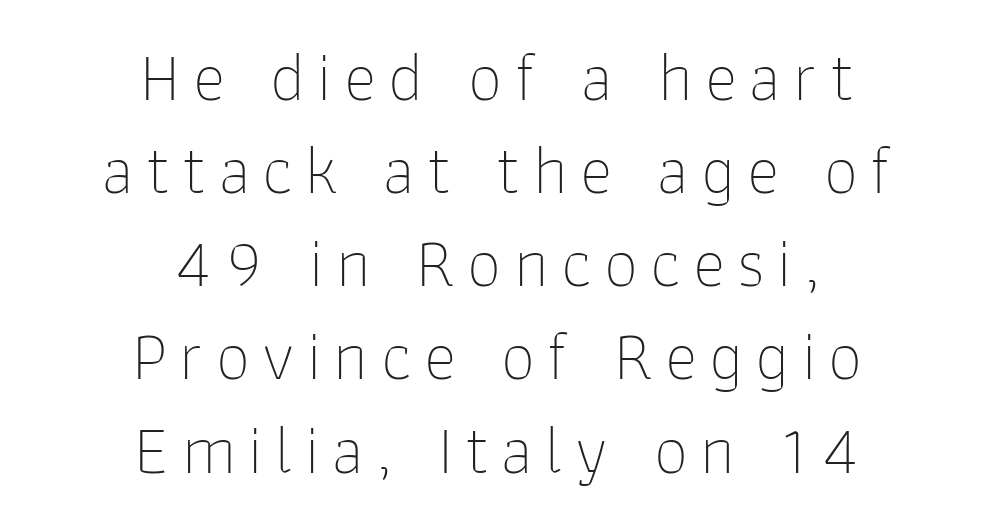
{"serif": "no", "italic": "no", "bold": "no", "weight": "thin", "width": "normal", "stroke_contrast": "low", "x_height": "medium", "monospaced": "no", "underline": "no", "align": "center", "line_spacing": "normal", "line_spacing_ratio": 1.35, "glyph_px": 69}
